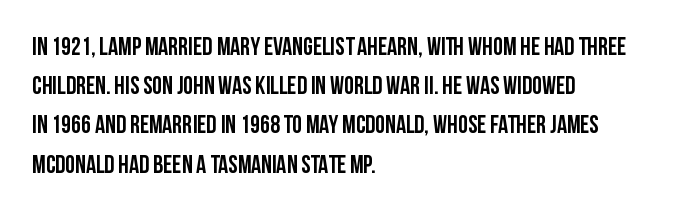
{"italic": "no", "bold": "yes", "underline": "no", "align": "left", "line_spacing": "normal", "line_spacing_ratio": 1.57, "letter_spacing": "normal", "letter_spacing_em": 0.0, "glyph_px": 25}
